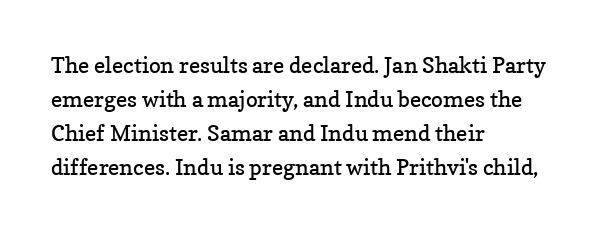
Caption: multi-line text, flush left, ragged right. Rendered with straight, roman letterforms. Beneath every word, the page is bare. Weight: not bold — regular or lighter. Nobody touched the tracking dial on this one. Vertically, the passage feels balanced, rows spaced as you'd expect.
